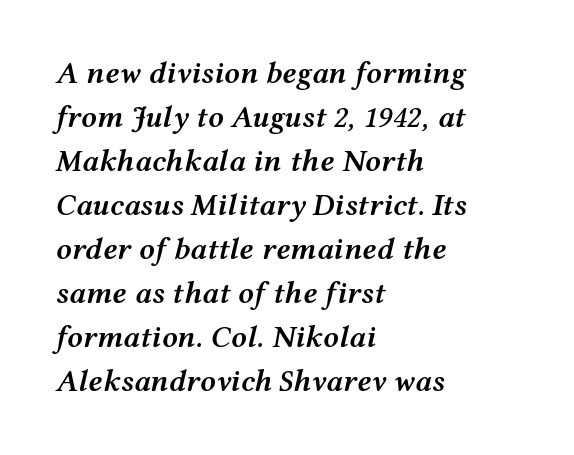
This sample is left-justified, so line endings fall wherever the words run out. The glyphs are unaccompanied by any horizontal stroke below them. How would I describe the line gaps? Plain and ordinary. Stems and bowls a touch heavier than normal — semibold. Do the characters align in a grid? No, the font is proportional.
